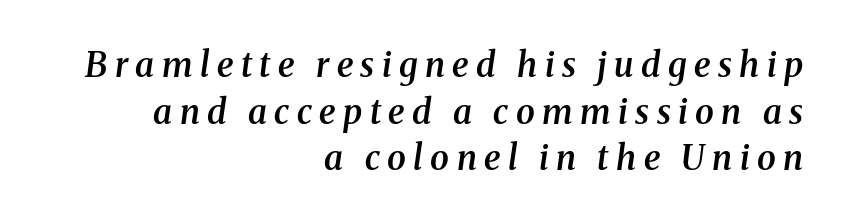
{"serif": "yes", "italic": "yes", "lean": "right", "slant_degrees": 8, "bold": "semi", "weight": "semibold", "width": "normal", "stroke_contrast": "medium", "x_height": "medium", "monospaced": "no", "underline": "no", "align": "right", "line_spacing": "normal", "line_spacing_ratio": 1.37, "letter_spacing": "wide", "letter_spacing_em": 0.22, "glyph_px": 34}
